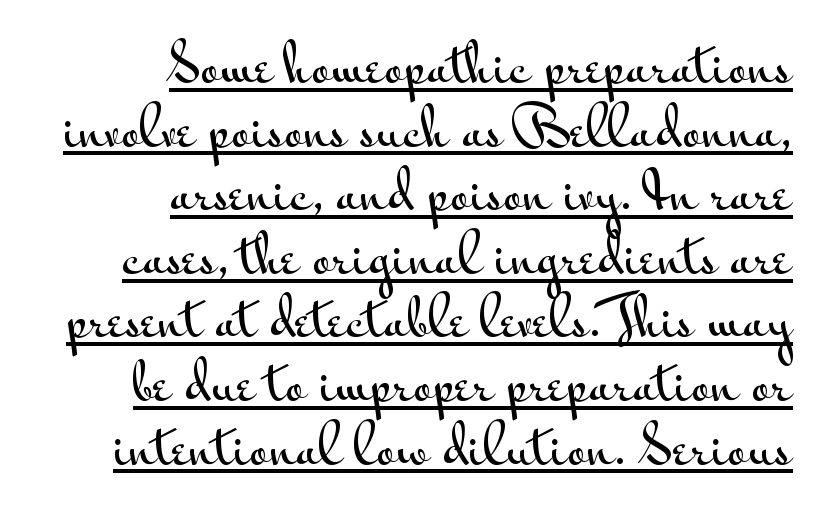
Q: Is the typeface a serif or a sans-serif typeface? A: Sans-serif.
Q: Is the text underlined? A: Yes.
Q: How is the paragraph aligned? A: Right-aligned.
Q: Is the spacing between letters normal or unusually wide? A: Normal.
Q: Width (condensed, normal, or wide)? A: Wide.
Q: Stroke contrast? A: Medium.
Q: x-height? A: Small.
Q: Monospaced? A: No.
